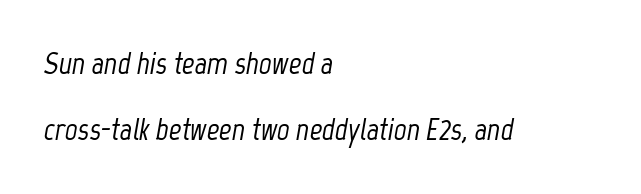
The image shows 31 px condensed type, italic (leaning right); set left-aligned, loose line spacing (2.14x), normal letter spacing, not underlined; low stroke contrast and a medium x-height.
